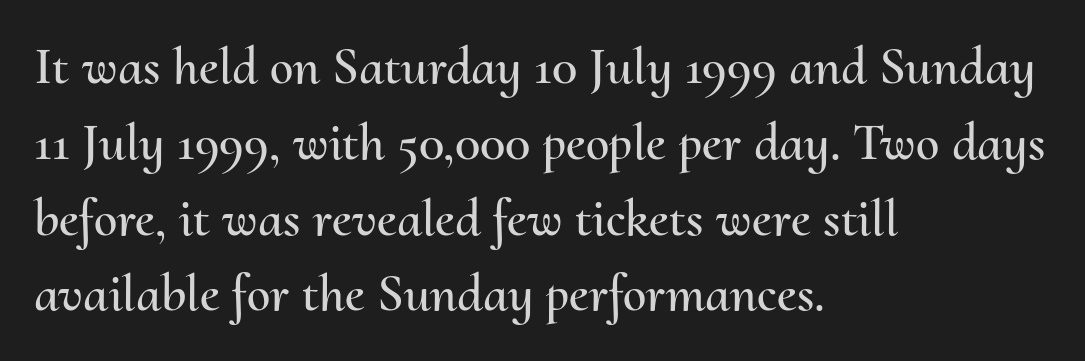
Q: Is the text italic (slanted)? A: No, it is upright.
Q: Is the text underlined? A: No.
Q: How is the paragraph aligned? A: Left-aligned.
Q: Is the spacing between letters normal or unusually wide? A: Normal.
Q: Is the spacing between lines tight, normal or loose? A: Normal.
Q: Width (condensed, normal, or wide)? A: Normal.
Q: Stroke contrast? A: Medium.
Q: x-height? A: Small.
Q: Monospaced? A: No.
